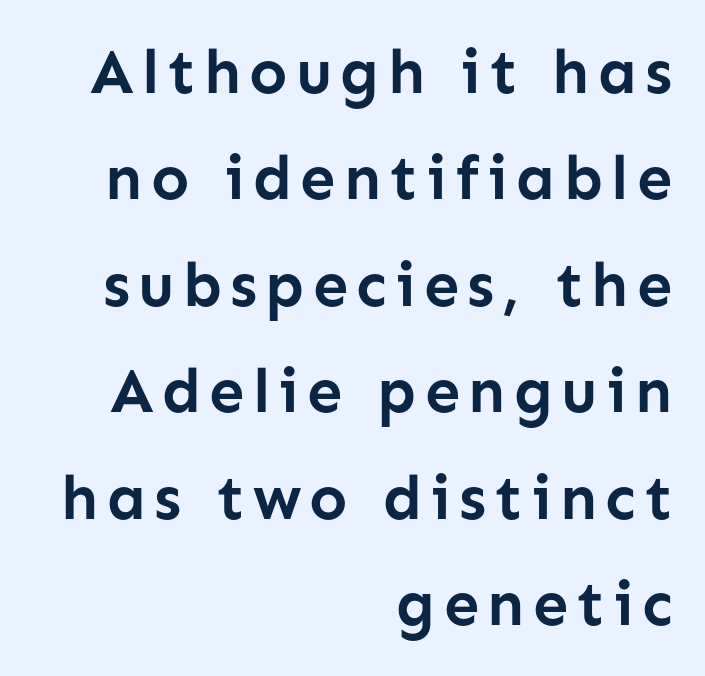
Q: Is the text bold? A: Yes.
Q: Is the text italic (slanted)? A: No, it is upright.
Q: Is the typeface a serif or a sans-serif typeface? A: Sans-serif.
Q: Is the text underlined? A: No.
Q: How is the paragraph aligned? A: Right-aligned.
Q: Is the spacing between lines tight, normal or loose? A: Normal.
Q: Width (condensed, normal, or wide)? A: Normal.
Q: Stroke contrast? A: Low.
Q: x-height? A: Medium.
Q: Monospaced? A: No.
